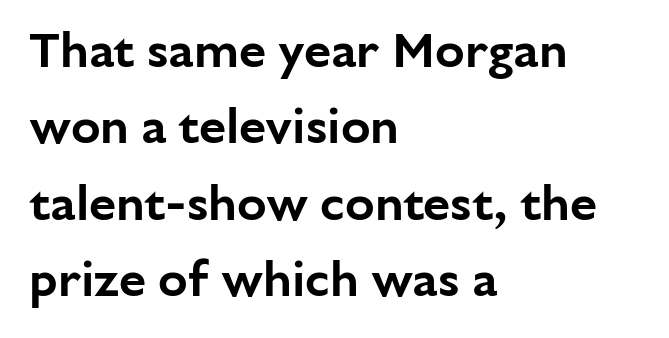
Q: Is the text italic (slanted)? A: No, it is upright.
Q: Is the typeface a serif or a sans-serif typeface? A: Sans-serif.
Q: Is the text underlined? A: No.
Q: How is the paragraph aligned? A: Left-aligned.
Q: Is the spacing between letters normal or unusually wide? A: Normal.
Q: Is the spacing between lines tight, normal or loose? A: Normal.
Q: Width (condensed, normal, or wide)? A: Normal.
Q: Stroke contrast? A: Low.
Q: x-height? A: Medium.
Q: Monospaced? A: No.
